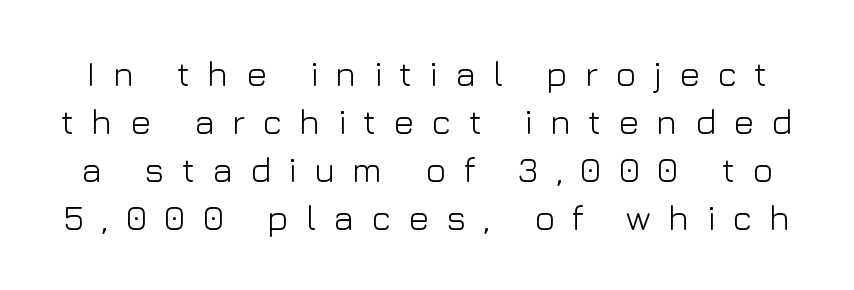
{"serif": "no", "italic": "no", "bold": "no", "weight": "light", "width": "normal", "stroke_contrast": "low", "x_height": "medium", "monospaced": "no", "underline": "no", "line_spacing": "normal", "line_spacing_ratio": 1.37, "letter_spacing": "wide", "letter_spacing_em": 0.49, "glyph_px": 35}
